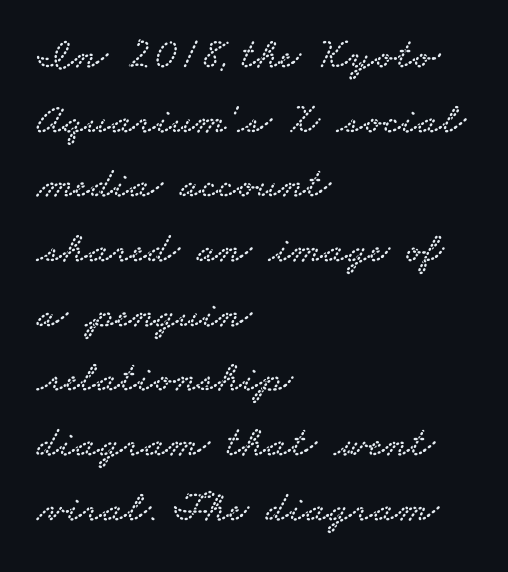
The image shows 44 px wide type; set left-aligned, normal line spacing (1.47x), normal letter spacing, not underlined; low stroke contrast and a small x-height.
